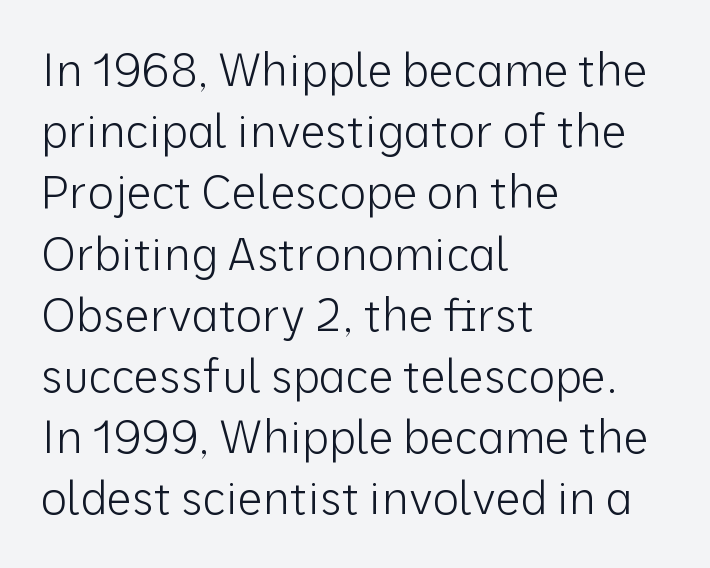
Q: Is the text bold? A: No.
Q: Is the text italic (slanted)? A: No, it is upright.
Q: Is the typeface a serif or a sans-serif typeface? A: Sans-serif.
Q: Is the text underlined? A: No.
Q: How is the paragraph aligned? A: Left-aligned.
Q: Is the spacing between letters normal or unusually wide? A: Normal.
Q: Is the spacing between lines tight, normal or loose? A: Normal.
Q: Width (condensed, normal, or wide)? A: Normal.
Q: Stroke contrast? A: Low.
Q: x-height? A: Medium.
Q: Monospaced? A: No.
